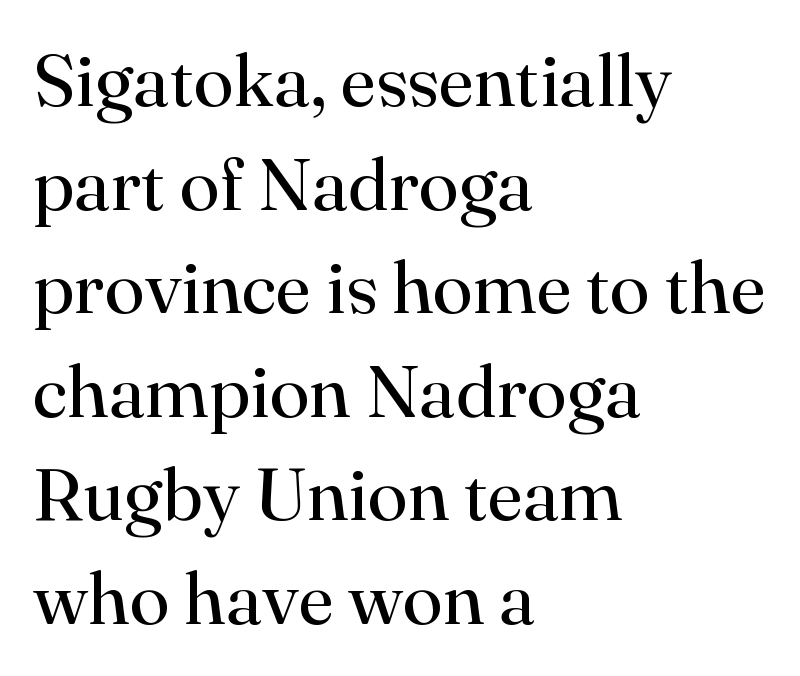
The image shows 74 px regular-weight serif type, upright; set left-aligned, normal line spacing (1.4x), normal letter spacing, not underlined; high stroke contrast and a small x-height.
